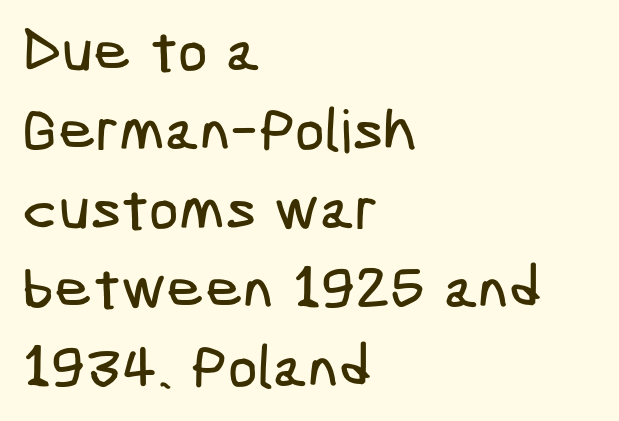
Q: Is the typeface a serif or a sans-serif typeface? A: Sans-serif.
Q: Is the text underlined? A: No.
Q: How is the paragraph aligned? A: Left-aligned.
Q: Is the spacing between letters normal or unusually wide? A: Normal.
Q: Is the spacing between lines tight, normal or loose? A: Normal.
Q: Width (condensed, normal, or wide)? A: Condensed.
Q: Stroke contrast? A: Low.
Q: x-height? A: Medium.
